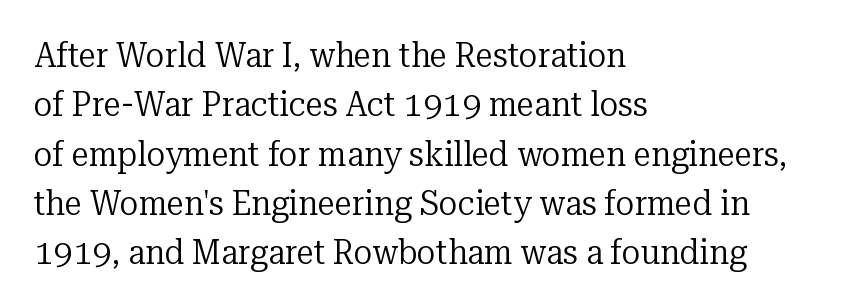
A bare baseline throughout the passage. You can tell from the footed stems that serif type was used. If you drew a line through each stem, it would be perfectly vertical. The weight tops out at a normal text grade.
